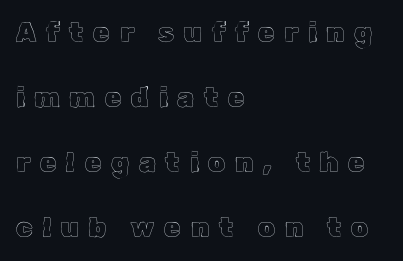
The image shows 27 px text type, upright; set left-aligned, loose line spacing (2.41x), unusually wide letter spacing (+0.36 em), not underlined.
